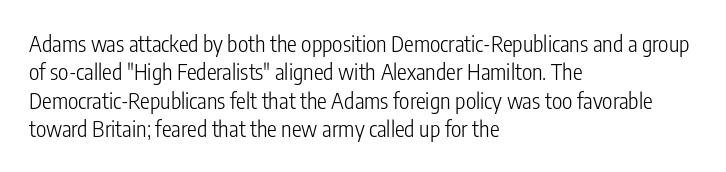
{"italic": "no", "bold": "no", "underline": "no", "align": "left", "line_spacing": "normal", "line_spacing_ratio": 1.29, "letter_spacing": "normal", "letter_spacing_em": 0.0, "glyph_px": 22}
